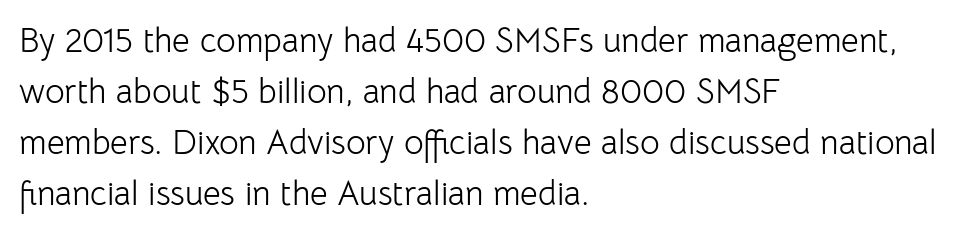
The image shows 34 px light sans-serif type, upright; set left-aligned, normal line spacing (1.5x), normal letter spacing, not underlined; low stroke contrast and a medium x-height.
